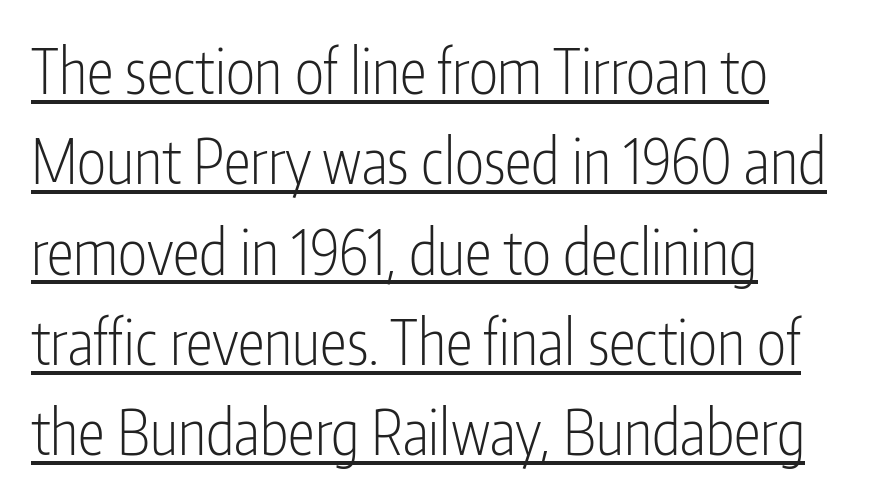
Q: Is the text bold? A: No.
Q: Is the text italic (slanted)? A: No, it is upright.
Q: Is the typeface a serif or a sans-serif typeface? A: Sans-serif.
Q: Is the text underlined? A: Yes.
Q: How is the paragraph aligned? A: Left-aligned.
Q: Is the spacing between letters normal or unusually wide? A: Normal.
Q: Is the spacing between lines tight, normal or loose? A: Normal.
Q: Width (condensed, normal, or wide)? A: Condensed.
Q: Stroke contrast? A: Low.
Q: x-height? A: Medium.
Q: Monospaced? A: No.
